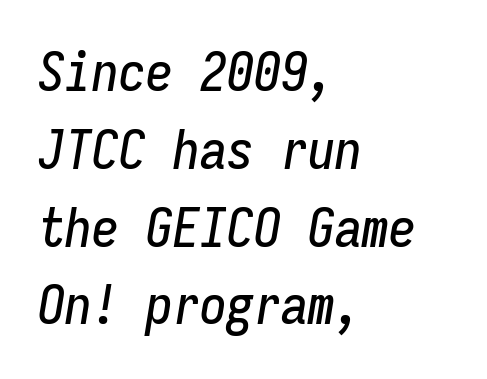
{"italic": "yes", "lean": "right", "slant_degrees": 9, "width": "condensed", "stroke_contrast": "low", "x_height": "medium", "monospaced": "yes", "underline": "no", "align": "left", "line_spacing": "normal", "line_spacing_ratio": 1.44, "letter_spacing": "normal", "letter_spacing_em": 0.0, "glyph_px": 54}
